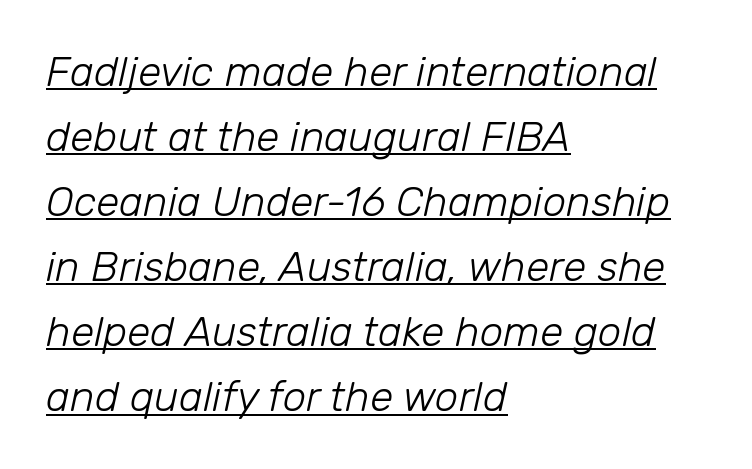
Q: Is the text bold? A: No.
Q: Is the text italic (slanted)? A: Yes, it leans right by about 12 degrees.
Q: Is the text underlined? A: Yes.
Q: How is the paragraph aligned? A: Left-aligned.
Q: Is the spacing between letters normal or unusually wide? A: Normal.
Q: Is the spacing between lines tight, normal or loose? A: Normal.
Q: Width (condensed, normal, or wide)? A: Normal.
Q: Stroke contrast? A: Low.
Q: x-height? A: Medium.
Q: Monospaced? A: No.
